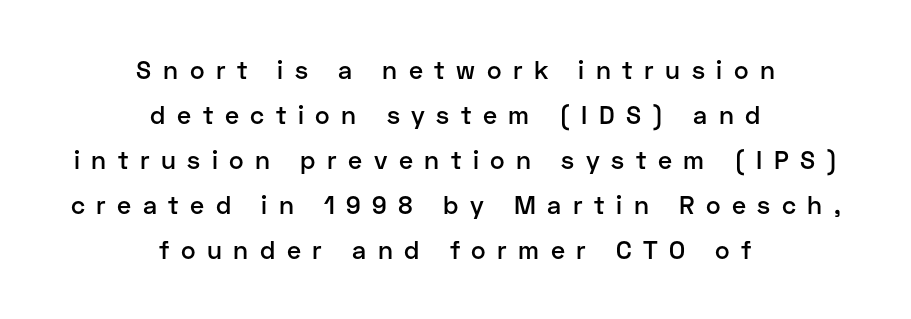
The space directly below the letters is spotless. A roman cut, with each character standing at attention. Firm but not heavy-handed strokes: this text is semibold. The typesetter chose a symmetrical, centered arrangement here.
